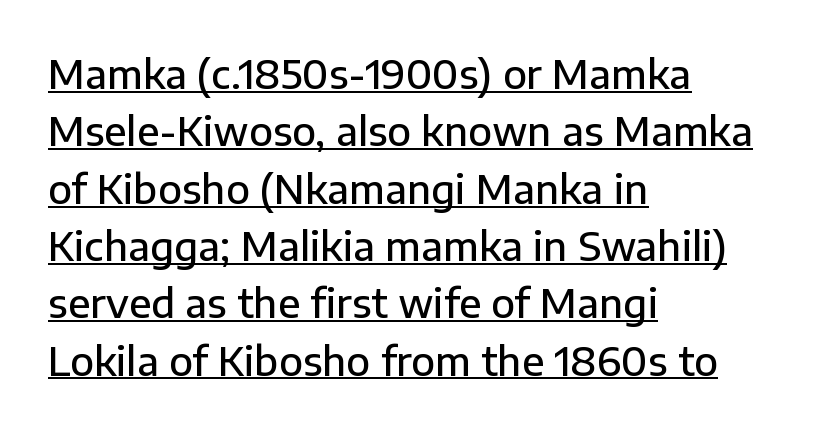
Q: Is the text bold? A: Semi-bold.
Q: Is the text italic (slanted)? A: No, it is upright.
Q: Is the typeface a serif or a sans-serif typeface? A: Sans-serif.
Q: Is the text underlined? A: Yes.
Q: How is the paragraph aligned? A: Left-aligned.
Q: Is the spacing between letters normal or unusually wide? A: Normal.
Q: Is the spacing between lines tight, normal or loose? A: Normal.
Q: Width (condensed, normal, or wide)? A: Normal.
Q: Stroke contrast? A: Low.
Q: x-height? A: Medium.
Q: Monospaced? A: No.
